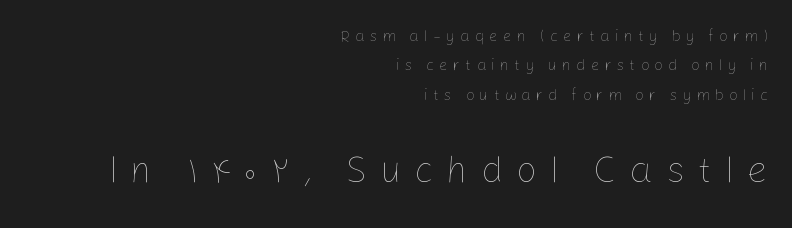
The image shows 37 px thin type, upright; set right-aligned, loose line spacing (1.96x), unusually wide letter spacing (+0.35 em), not underlined; the second (bottom) block is 2.47x larger; low stroke contrast and a medium x-height.
